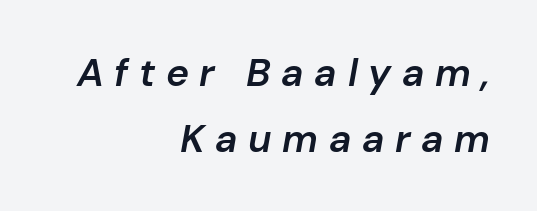
The image shows 39 px semibold type, italic (leaning right); set right-aligned, normal line spacing (1.7x), unusually wide letter spacing (+0.27 em), not underlined; low stroke contrast and a medium x-height.
